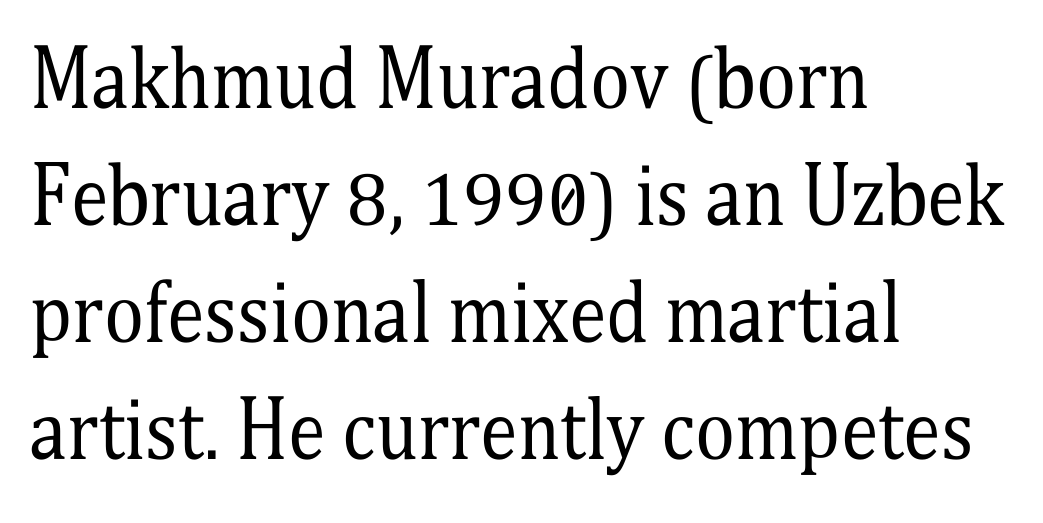
The image shows 76 px regular-weight, condensed serif type, upright; set left-aligned, normal line spacing (1.54x), normal letter spacing, not underlined; medium stroke contrast and a medium x-height.
